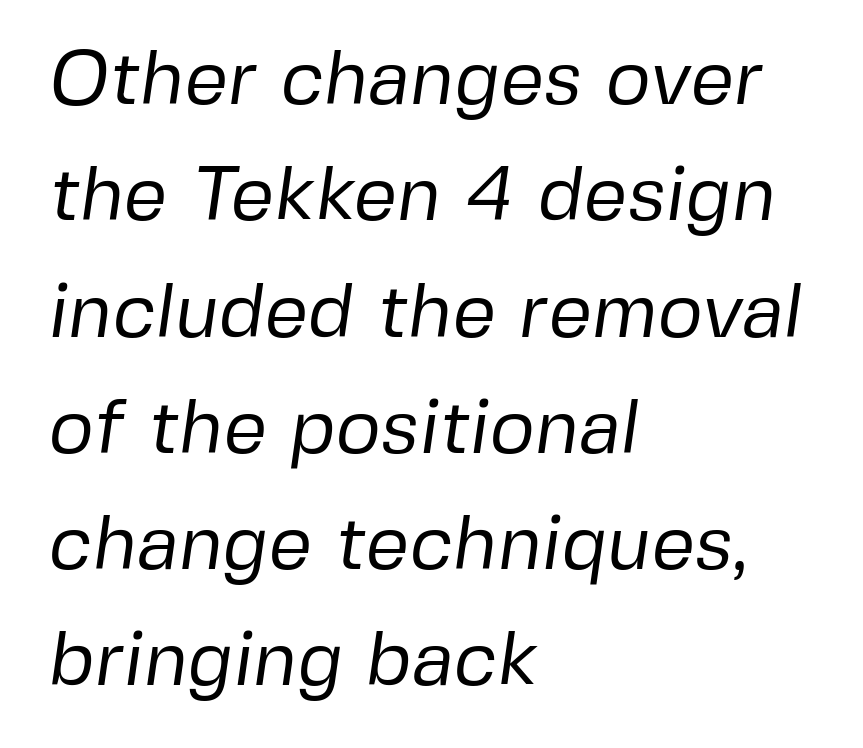
Q: Is the text bold? A: No.
Q: Is the typeface a serif or a sans-serif typeface? A: Sans-serif.
Q: Is the text underlined? A: No.
Q: How is the paragraph aligned? A: Left-aligned.
Q: Is the spacing between letters normal or unusually wide? A: Normal.
Q: Is the spacing between lines tight, normal or loose? A: Normal.
Q: Width (condensed, normal, or wide)? A: Normal.
Q: Stroke contrast? A: Low.
Q: x-height? A: Medium.
Q: Monospaced? A: No.
